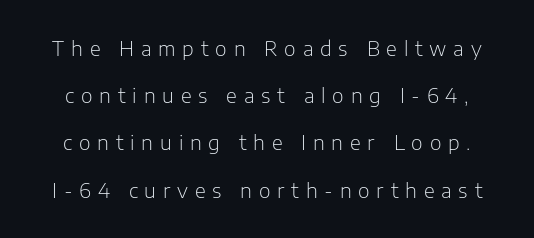
This is roman type, the default non-slanted kind. Honestly, the rows look like they've been pulled way apart. Someone cranked the tracking dial way up on this one. Heaviness? Minimal to ordinary, like unemphasized prose.
